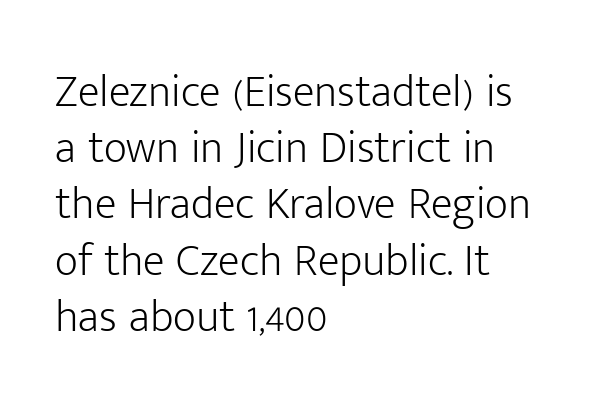
{"serif": "no", "italic": "no", "bold": "no", "weight": "light", "width": "normal", "stroke_contrast": "low", "x_height": "medium", "monospaced": "no", "underline": "no", "align": "left", "line_spacing": "normal", "line_spacing_ratio": 1.25, "letter_spacing": "normal", "letter_spacing_em": 0.0, "glyph_px": 45}
